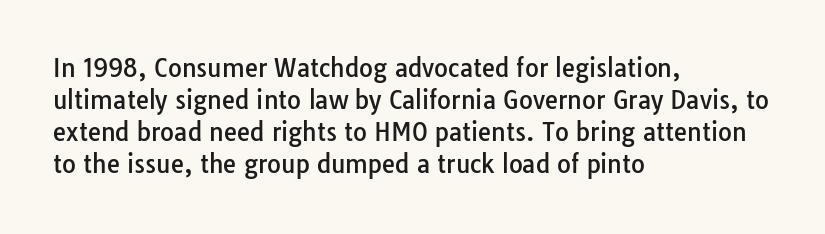
Q: Is the text italic (slanted)? A: No, it is upright.
Q: Is the text underlined? A: No.
Q: How is the paragraph aligned? A: Left-aligned.
Q: Is the spacing between letters normal or unusually wide? A: Normal.
Q: Is the spacing between lines tight, normal or loose? A: Normal.
